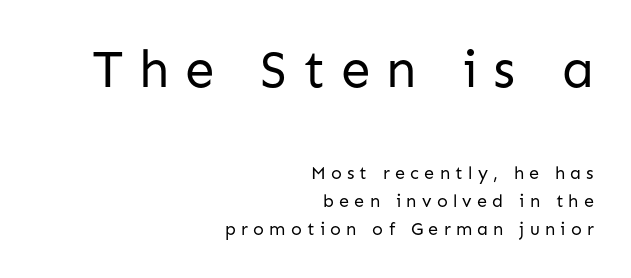
Descenders hang freely into open space. Does the type have serifs? No, each stem ends abruptly. How would I describe the line gaps? Plain and ordinary. Summary of weight: not heavy and not bold.
